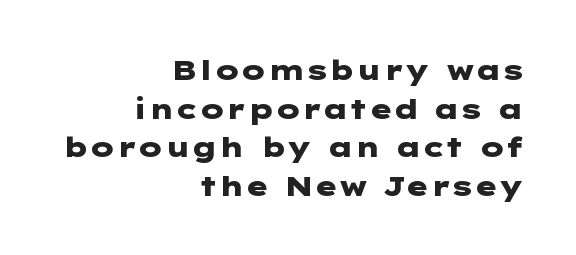
Q: Is the text bold? A: Yes.
Q: Is the text italic (slanted)? A: No, it is upright.
Q: Is the typeface a serif or a sans-serif typeface? A: Sans-serif.
Q: Is the text underlined? A: No.
Q: How is the paragraph aligned? A: Right-aligned.
Q: Is the spacing between letters normal or unusually wide? A: Normal.
Q: Is the spacing between lines tight, normal or loose? A: Normal.
Q: Width (condensed, normal, or wide)? A: Wide.
Q: Stroke contrast? A: Low.
Q: x-height? A: Medium.
